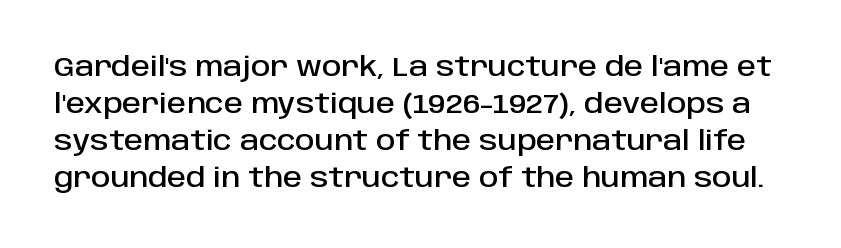
The image shows 27 px text type, upright; set normal line spacing (1.37x), normal letter spacing, not underlined.
